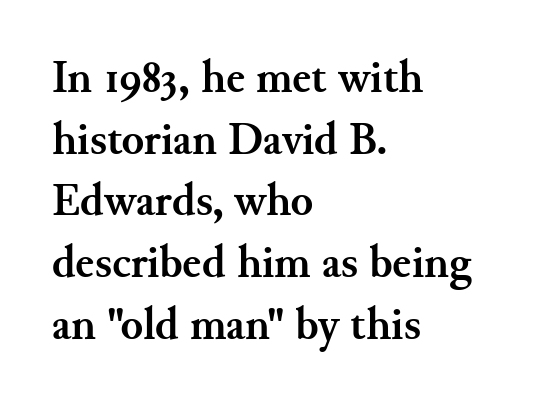
{"serif": "yes", "italic": "no", "bold": "yes", "weight": "semibold", "width": "normal", "stroke_contrast": "medium", "x_height": "small", "monospaced": "no", "underline": "no", "align": "left", "line_spacing": "normal", "line_spacing_ratio": 1.34, "letter_spacing": "normal", "letter_spacing_em": 0.0, "glyph_px": 46}
